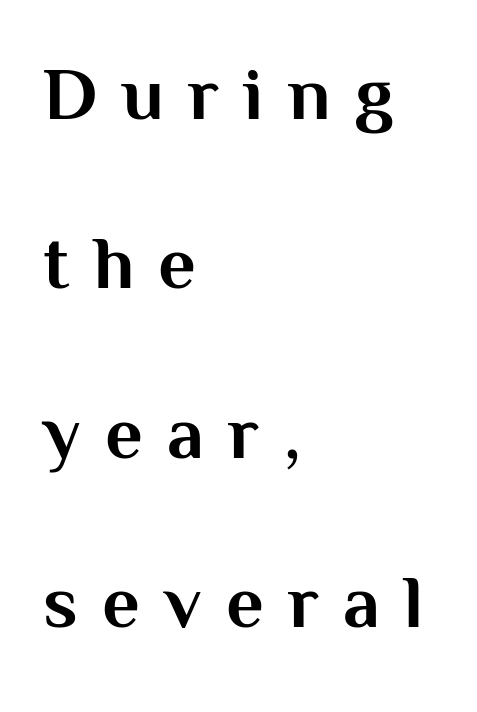
{"serif": "no", "italic": "no", "bold": "yes", "weight": "bold", "width": "normal", "stroke_contrast": "medium", "x_height": "medium", "monospaced": "no", "underline": "no", "align": "left", "line_spacing": "loose", "line_spacing_ratio": 2.29, "letter_spacing": "wide", "letter_spacing_em": 0.33, "glyph_px": 74}
